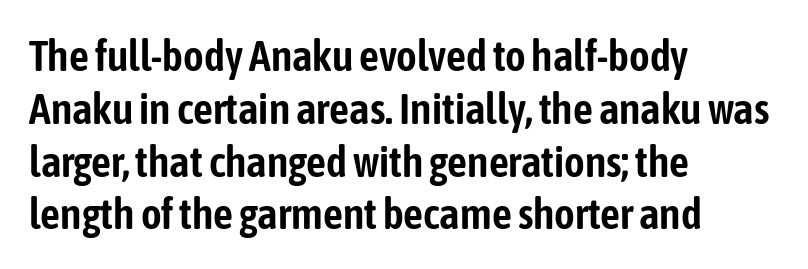
{"serif": "no", "italic": "no", "width": "condensed", "stroke_contrast": "low", "x_height": "medium", "monospaced": "no", "underline": "no", "align": "left", "line_spacing_ratio": 1.2, "letter_spacing": "normal", "letter_spacing_em": 0.0, "glyph_px": 44}
